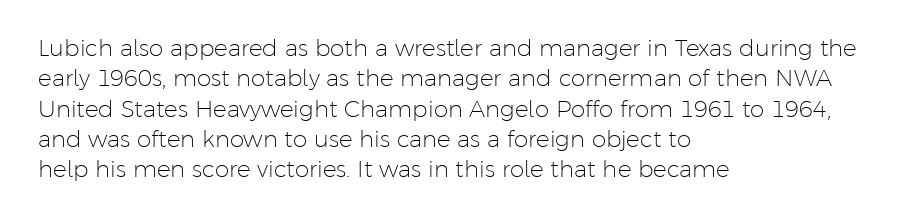
The image shows 23 px text type, upright; set left-aligned, normal line spacing (1.32x), normal letter spacing, not underlined.
